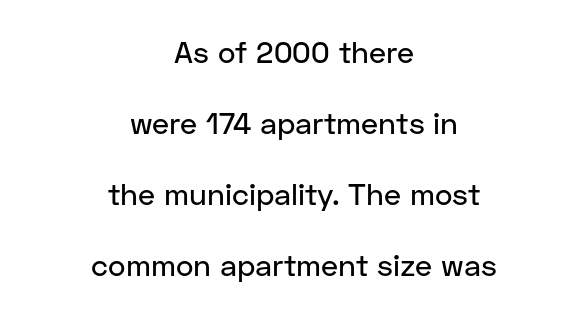
The image shows 30 px sans-serif type, upright; set centered, loose line spacing (2.37x), normal letter spacing, not underlined; low stroke contrast and a medium x-height.
